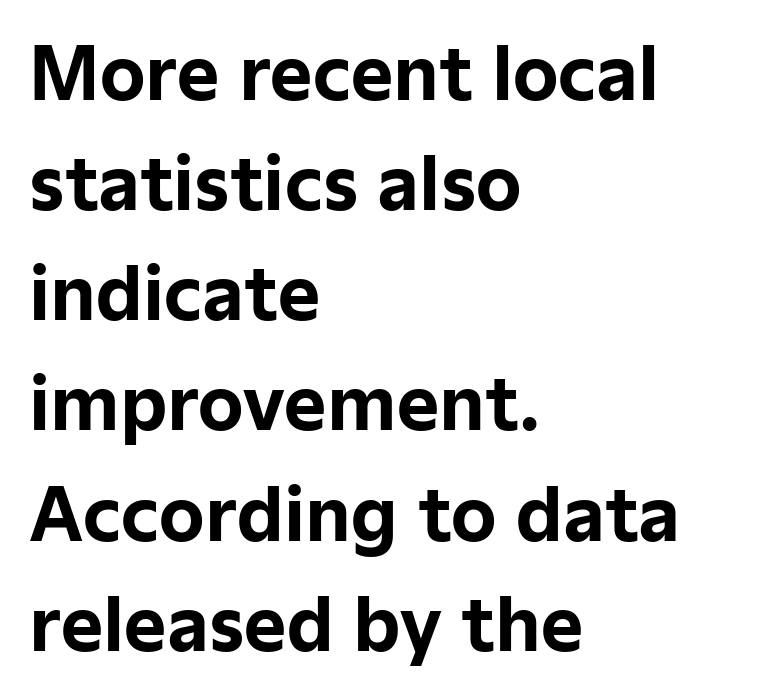
Q: Is the text bold? A: Yes.
Q: Is the text italic (slanted)? A: No, it is upright.
Q: Is the typeface a serif or a sans-serif typeface? A: Sans-serif.
Q: Is the text underlined? A: No.
Q: How is the paragraph aligned? A: Left-aligned.
Q: Is the spacing between letters normal or unusually wide? A: Normal.
Q: Is the spacing between lines tight, normal or loose? A: Normal.
Q: Width (condensed, normal, or wide)? A: Normal.
Q: Stroke contrast? A: Low.
Q: x-height? A: Medium.
Q: Monospaced? A: No.
